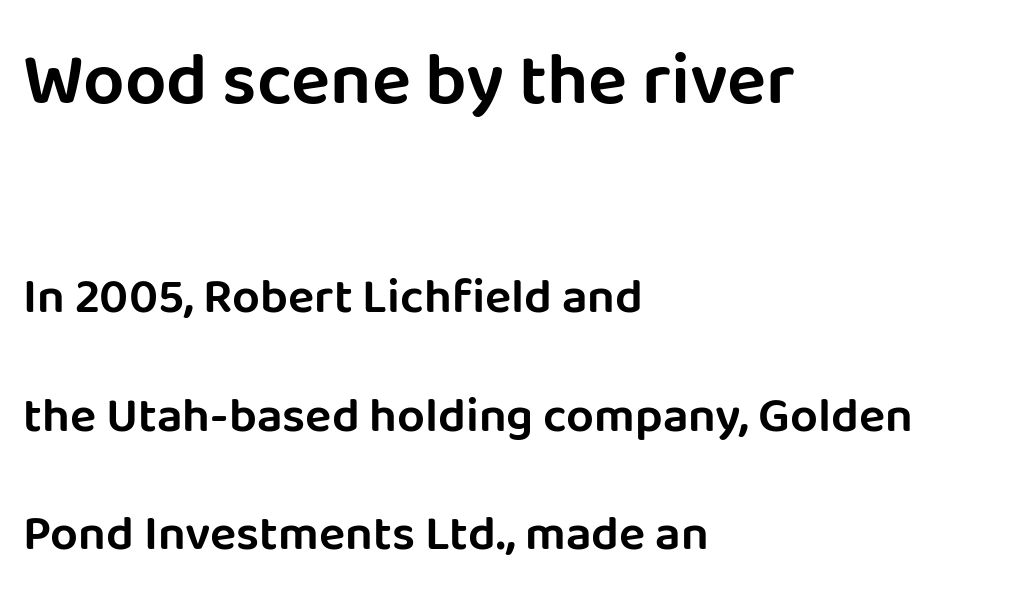
The image shows 73 px sans-serif type, upright; set left-aligned, loose line spacing (2.42x), normal letter spacing, not underlined; the first (top) block is 1.49x larger; low stroke contrast and a large x-height.
